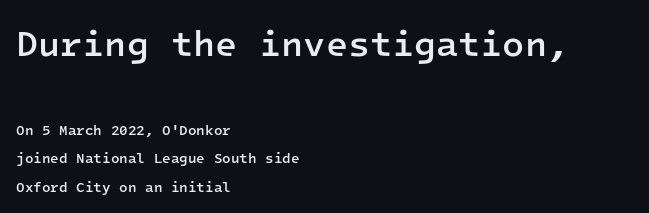
Q: Is the text bold? A: Semi-bold.
Q: Is the text italic (slanted)? A: No, it is upright.
Q: Is the typeface a serif or a sans-serif typeface? A: Sans-serif.
Q: Is the text underlined? A: No.
Q: How is the paragraph aligned? A: Left-aligned.
Q: Is the spacing between letters normal or unusually wide? A: Normal.
Q: Is the spacing between lines tight, normal or loose? A: Loose.
Q: Which block of text is set in a larger size, the first (top) or the second (bottom)? A: The first (top) one.
Q: Width (condensed, normal, or wide)? A: Normal.
Q: Stroke contrast? A: Low.
Q: x-height? A: Medium.
Q: Monospaced? A: Yes.
